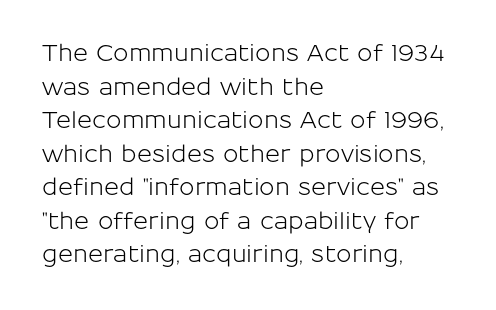
Notice how the passage keeps a crisp vertical edge on the left only. Ascenders rise straight up at ninety degrees. The passage shown is not underscored anywhere. Tracking value appears to be zero — textbook default spacing.
